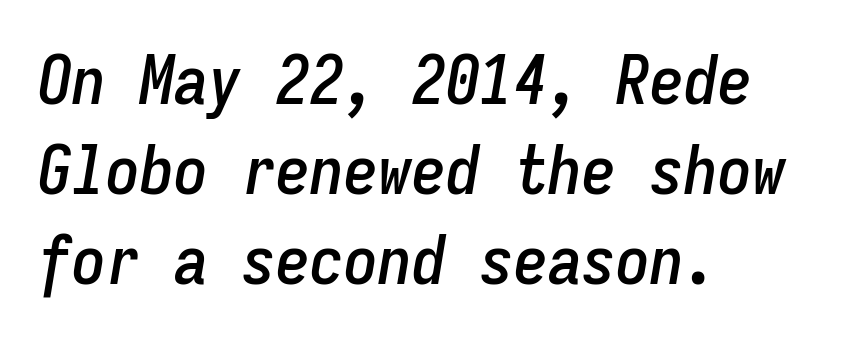
Q: Is the text italic (slanted)? A: Yes, it leans right by about 9 degrees.
Q: Is the text underlined? A: No.
Q: How is the paragraph aligned? A: Left-aligned.
Q: Is the spacing between letters normal or unusually wide? A: Normal.
Q: Is the spacing between lines tight, normal or loose? A: Normal.
Q: Width (condensed, normal, or wide)? A: Condensed.
Q: Stroke contrast? A: Low.
Q: x-height? A: Medium.
Q: Monospaced? A: Yes.
